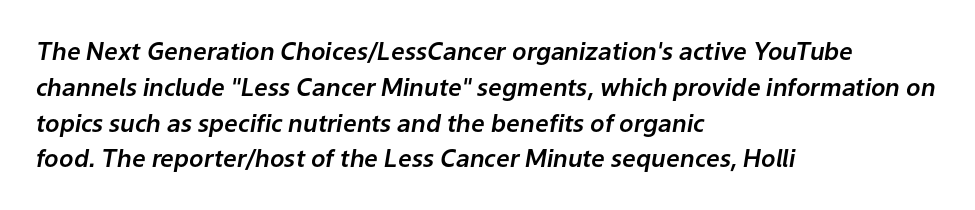
A clean baseline with only descenders dipping below it. Line beginnings align vertically; line endings do not. Vertical spacing — default. Nobody touched the tracking dial on this one. In terms of posture, this sample is oblique.
